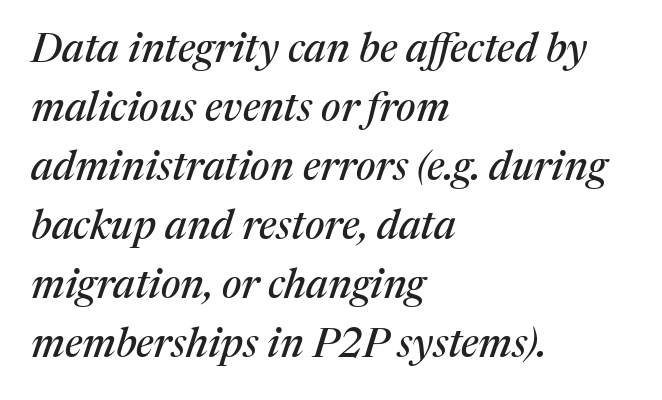
Q: Is the text italic (slanted)? A: Yes, it leans right by about 17 degrees.
Q: Is the typeface a serif or a sans-serif typeface? A: Serif.
Q: Is the text underlined? A: No.
Q: How is the paragraph aligned? A: Left-aligned.
Q: Is the spacing between letters normal or unusually wide? A: Normal.
Q: Is the spacing between lines tight, normal or loose? A: Normal.
Q: Width (condensed, normal, or wide)? A: Normal.
Q: Stroke contrast? A: Medium.
Q: x-height? A: Medium.
Q: Monospaced? A: No.
